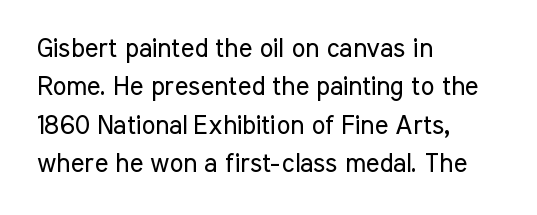
Leftover space on each line is placed entirely after the last word. The font sits on the lighter half of the weight spectrum, regular included. Here the glyphs are tracked normally, forming tight word shapes. Evenly set lines give the paragraph a standard silhouette. The area under the type is left untouched. The letters stand upright; this is a roman face.
